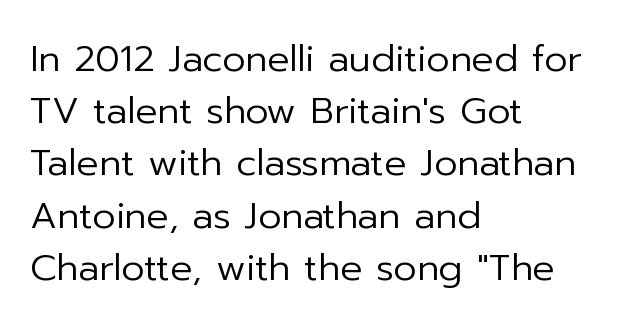
Q: Is the text bold? A: No.
Q: Is the text italic (slanted)? A: No, it is upright.
Q: Is the typeface a serif or a sans-serif typeface? A: Sans-serif.
Q: Is the text underlined? A: No.
Q: How is the paragraph aligned? A: Left-aligned.
Q: Is the spacing between letters normal or unusually wide? A: Normal.
Q: Is the spacing between lines tight, normal or loose? A: Normal.
Q: Width (condensed, normal, or wide)? A: Normal.
Q: Stroke contrast? A: Low.
Q: x-height? A: Medium.
Q: Monospaced? A: No.
